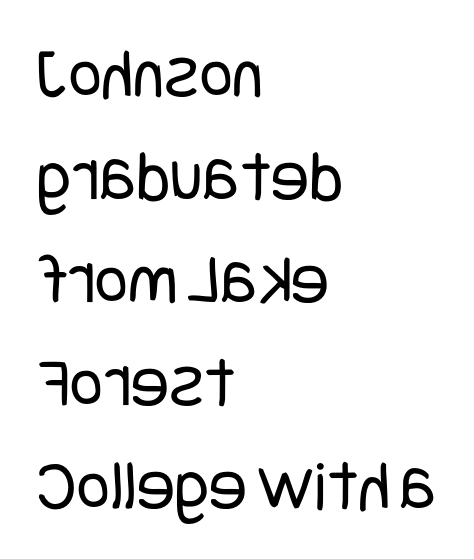
The lettering holds an erect, upright posture throughout. Just letters on the line, the space beneath them empty. Is this a sans? Yes — the strokes have no serifs. These glyphs show unthickened strokes, regular width or finer. Teacher's note: observe the even left margin — that is flush-left alignment. There is no visible air inserted between adjacent glyphs.
